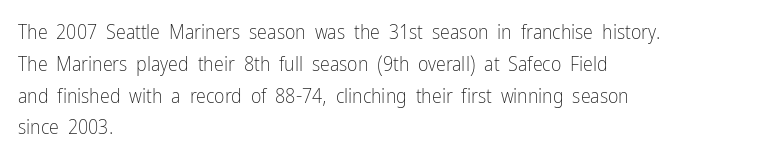
The image shows 20 px text type, upright; set left-aligned, normal line spacing (1.59x), normal letter spacing, not underlined.
